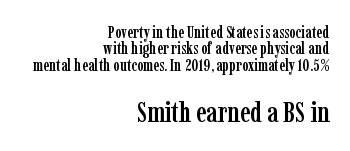
The image shows 29 px condensed serif type, upright; set right-aligned, tight line spacing (0.97x), normal letter spacing, not underlined; the second (bottom) block is 1.71x larger; low stroke contrast and a medium x-height.
